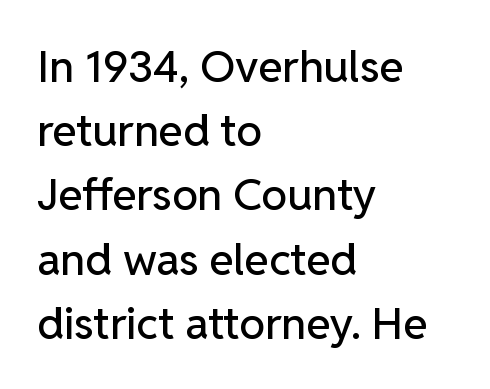
{"serif": "no", "italic": "no", "width": "normal", "stroke_contrast": "low", "x_height": "medium", "monospaced": "no", "underline": "no", "align": "left", "line_spacing": "normal", "line_spacing_ratio": 1.46, "letter_spacing": "normal", "letter_spacing_em": 0.0, "glyph_px": 44}
